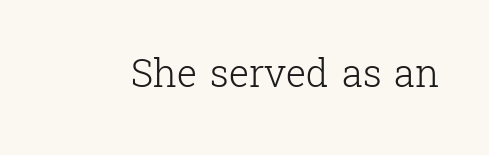
{"serif": "yes", "italic": "no", "bold": "no", "weight": "light", "width": "normal", "stroke_contrast": "low", "x_height": "medium", "monospaced": "no", "underline": "no", "letter_spacing": "normal", "letter_spacing_em": 0.0, "glyph_px": 38}
